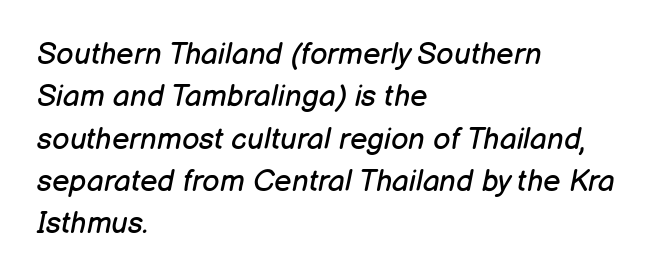
{"italic": "yes", "lean": "right", "slant_degrees": 12, "bold": "no", "weight": "regular", "width": "normal", "stroke_contrast": "low", "x_height": "medium", "monospaced": "no", "underline": "no", "align": "left", "line_spacing": "normal", "line_spacing_ratio": 1.41, "letter_spacing": "normal", "letter_spacing_em": 0.0, "glyph_px": 30}
